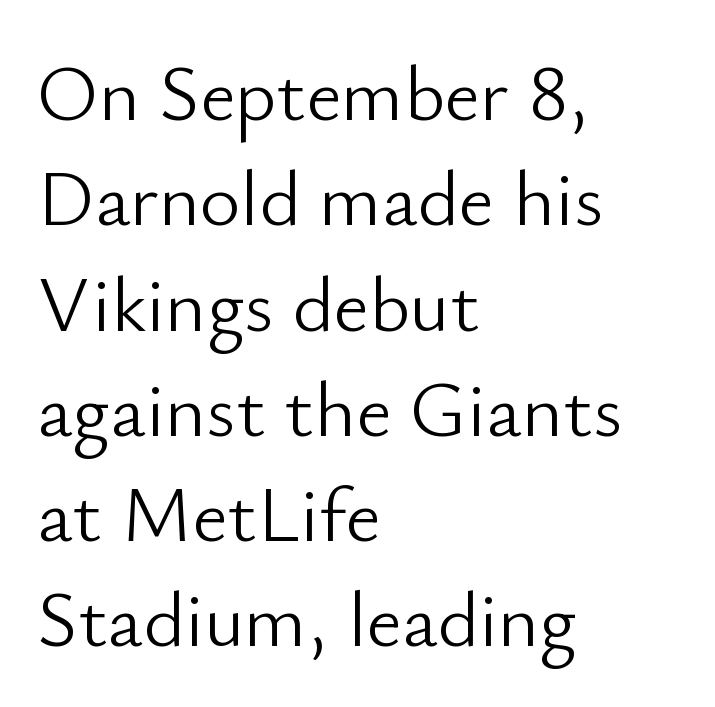
The designer left line spacing at the default. Ordinary non-slanted type is in use. How are the letters spaced? Ordinarily, with no added tracking. The rendering uses natural spacing where letterforms have individual widths.
